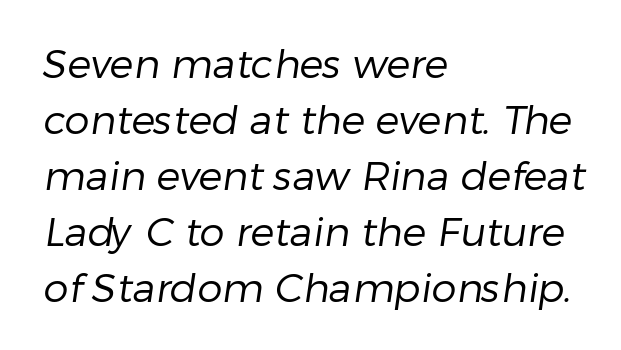
What kind of face is this? One without serifs — a sans. A classic flush-left, rag-right setting is used for this passage. The gaps between neighbouring characters are ordinary and unremarkable. A light-to-regular cut is what we see here.
